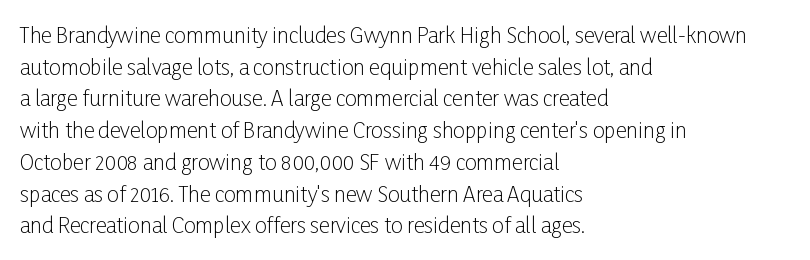
Q: Is the text bold? A: No.
Q: Is the text italic (slanted)? A: No, it is upright.
Q: Is the text underlined? A: No.
Q: How is the paragraph aligned? A: Left-aligned.
Q: Is the spacing between letters normal or unusually wide? A: Normal.
Q: Is the spacing between lines tight, normal or loose? A: Normal.
